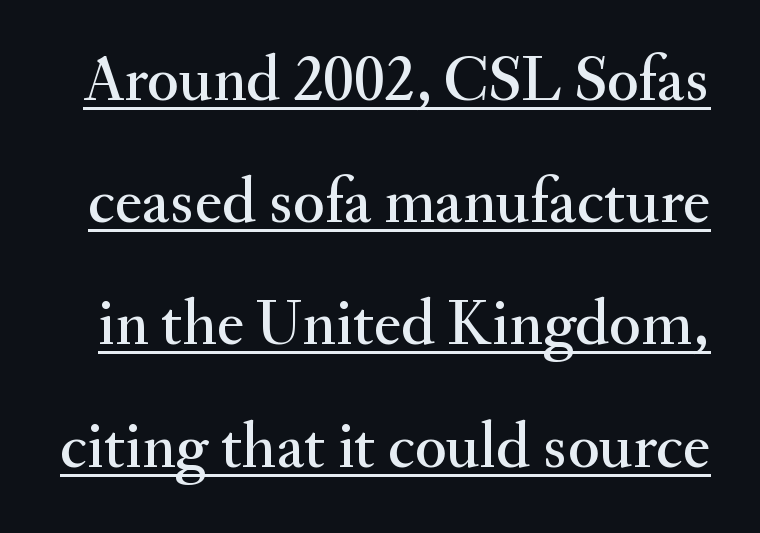
What decoration does the sample have? An underline. The gaps between neighbouring characters are ordinary and unremarkable. Font category for this specimen: serif. Posture: upright roman. Is this a fixed-width face? No — the glyphs have proportional, varying widths.
